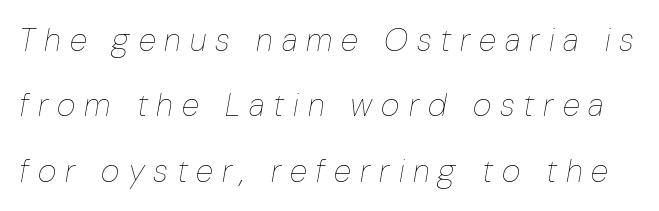
Q: Is the text bold? A: No.
Q: Is the text italic (slanted)? A: Yes, it leans right by about 10 degrees.
Q: Is the text underlined? A: No.
Q: Is the spacing between letters normal or unusually wide? A: Unusually wide.
Q: Is the spacing between lines tight, normal or loose? A: Loose.
Q: Width (condensed, normal, or wide)? A: Condensed.
Q: Stroke contrast? A: Low.
Q: x-height? A: Medium.
Q: Monospaced? A: No.
